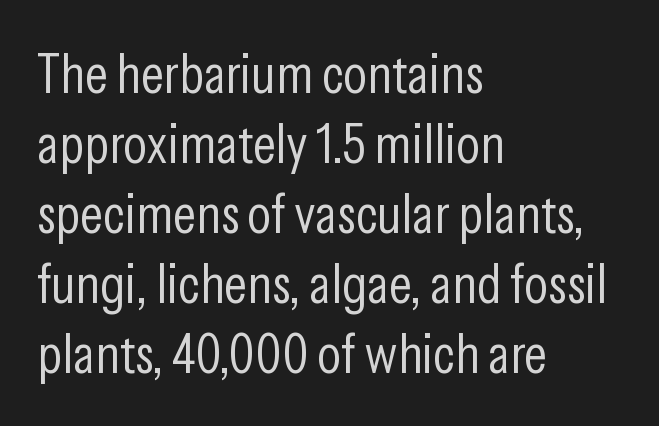
The image shows 56 px light, condensed sans-serif type, upright; set left-aligned, normal line spacing (1.25x), normal letter spacing, not underlined; low stroke contrast and a medium x-height.
